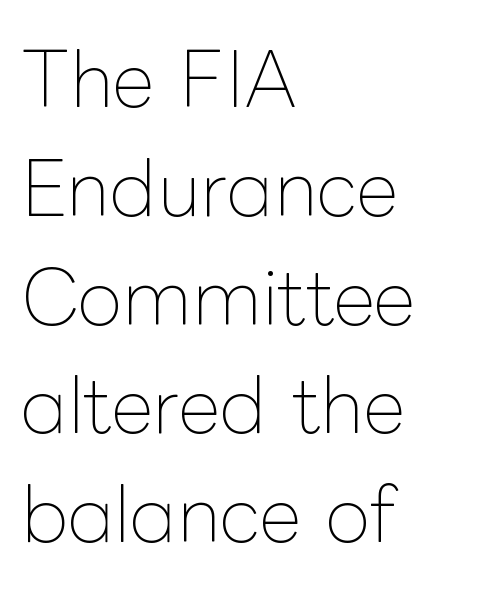
Q: Is the text bold? A: No.
Q: Is the text italic (slanted)? A: No, it is upright.
Q: Is the text underlined? A: No.
Q: How is the paragraph aligned? A: Left-aligned.
Q: Is the spacing between letters normal or unusually wide? A: Normal.
Q: Is the spacing between lines tight, normal or loose? A: Normal.
Q: Width (condensed, normal, or wide)? A: Normal.
Q: Stroke contrast? A: Low.
Q: x-height? A: Medium.
Q: Monospaced? A: No.
